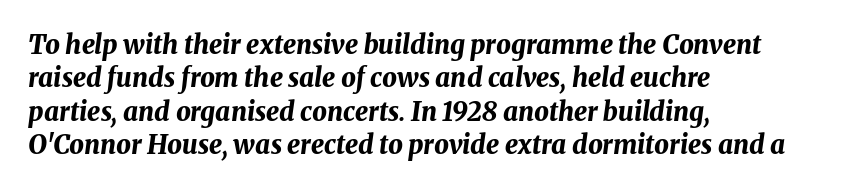
Q: Is the text bold? A: Yes.
Q: Is the text italic (slanted)? A: Yes, it leans right by about 8 degrees.
Q: Is the text underlined? A: No.
Q: How is the paragraph aligned? A: Left-aligned.
Q: Is the spacing between letters normal or unusually wide? A: Normal.
Q: Is the spacing between lines tight, normal or loose? A: Normal.
